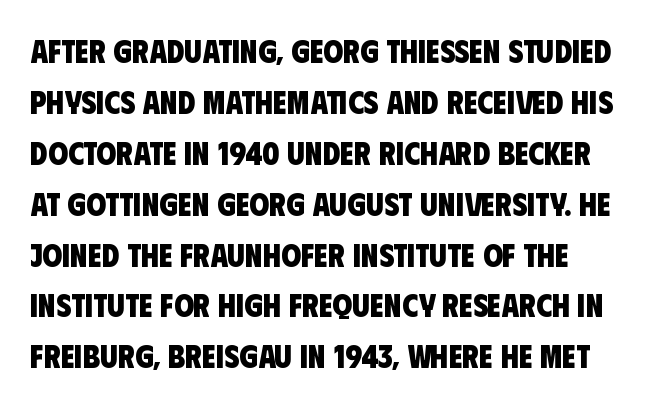
Vertically, the passage feels balanced, rows spaced as you'd expect. Classification — sans serif. The face used here is rendered with its standard letterfit. Glance below the letters and you will spot only blank space. Varying glyph widths throughout — classic text-font behaviour.
